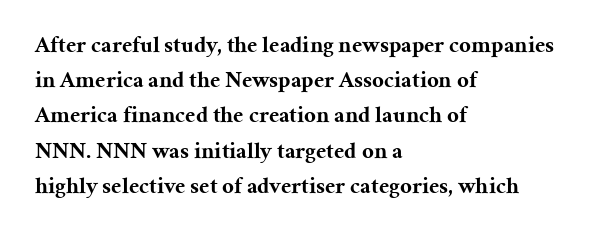
The image shows 23 px bold type, upright; set left-aligned, normal line spacing (1.53x), normal letter spacing, not underlined.
